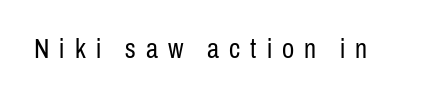
{"italic": "no", "bold": "no", "underline": "no", "letter_spacing": "wide", "letter_spacing_em": 0.37, "glyph_px": 27}
